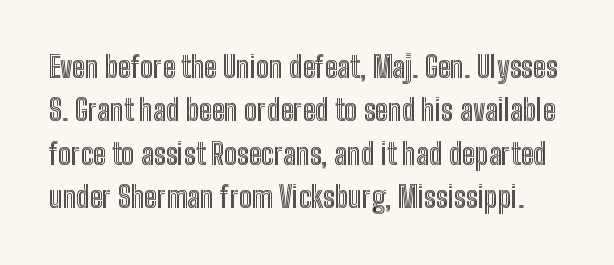
Q: Is the text italic (slanted)? A: No, it is upright.
Q: Is the text underlined? A: No.
Q: Is the spacing between letters normal or unusually wide? A: Normal.
Q: Is the spacing between lines tight, normal or loose? A: Normal.
Q: Width (condensed, normal, or wide)? A: Condensed.
Q: x-height? A: Medium.
Q: Monospaced? A: No.
